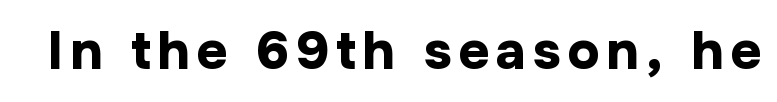
Q: Is the text bold? A: Yes.
Q: Is the text italic (slanted)? A: No, it is upright.
Q: Is the typeface a serif or a sans-serif typeface? A: Sans-serif.
Q: Is the text underlined? A: No.
Q: Width (condensed, normal, or wide)? A: Normal.
Q: Stroke contrast? A: Low.
Q: x-height? A: Medium.
Q: Monospaced? A: No.
